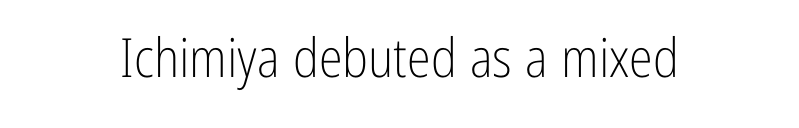
These lines are rendered in a variable-pitch font. Font category for this specimen: sans-serif. The lettering holds an erect, upright posture throughout. The zone under the glyphs is completely vacant. Letter spacing: default. Is this a heavy cut? Hardly; it is regular or lighter.
